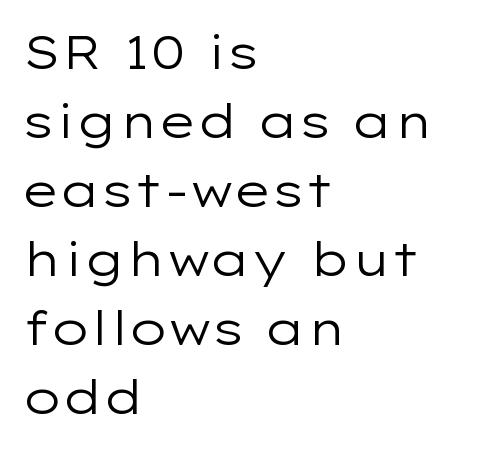
The image shows 47 px regular-weight, wide sans-serif type, upright; set left-aligned, normal line spacing (1.47x), normal letter spacing, not underlined; low stroke contrast and a medium x-height.
